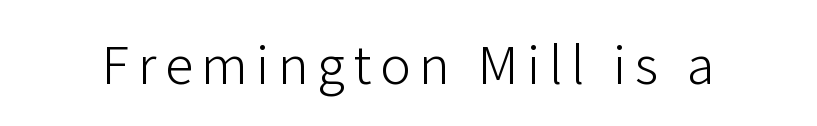
This sample has the flowing, uneven cadence of proportional lettering. This is not heavy type; no bold has been used. Stroke terminals: plain, sans-serif. The space beneath each line is pristine and unruled.
